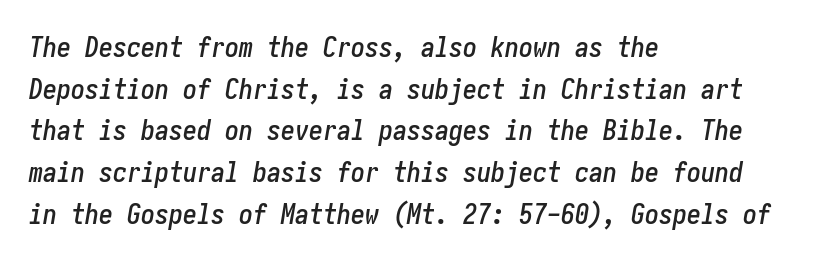
Q: Is the text italic (slanted)? A: Yes, it leans right by about 10 degrees.
Q: Is the text underlined? A: No.
Q: How is the paragraph aligned? A: Left-aligned.
Q: Is the spacing between letters normal or unusually wide? A: Normal.
Q: Is the spacing between lines tight, normal or loose? A: Normal.
Q: Width (condensed, normal, or wide)? A: Condensed.
Q: Stroke contrast? A: Low.
Q: x-height? A: Medium.
